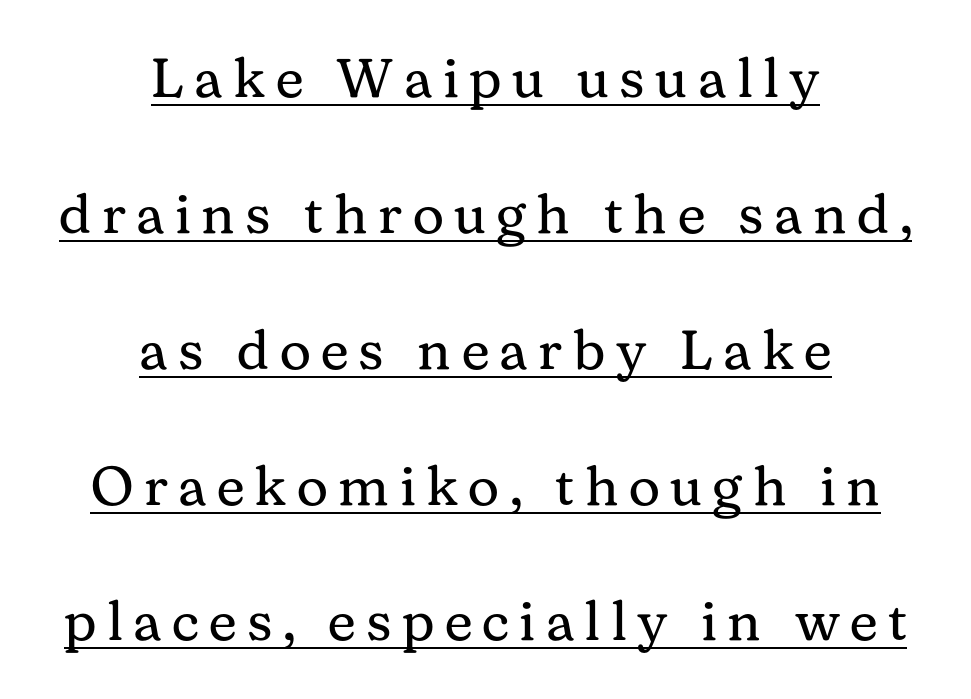
Q: Is the text bold? A: No.
Q: Is the text italic (slanted)? A: No, it is upright.
Q: Is the typeface a serif or a sans-serif typeface? A: Serif.
Q: Is the text underlined? A: Yes.
Q: How is the paragraph aligned? A: Centered.
Q: Is the spacing between lines tight, normal or loose? A: Loose.
Q: Width (condensed, normal, or wide)? A: Normal.
Q: Stroke contrast? A: Medium.
Q: x-height? A: Medium.
Q: Monospaced? A: No.
